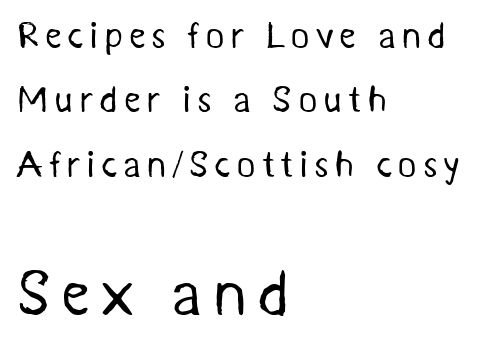
Q: Is the text bold? A: No.
Q: Is the typeface a serif or a sans-serif typeface? A: Sans-serif.
Q: Is the text underlined? A: No.
Q: How is the paragraph aligned? A: Left-aligned.
Q: Which block of text is set in a larger size, the first (top) or the second (bottom)? A: The second (bottom) one.
Q: Width (condensed, normal, or wide)? A: Normal.
Q: Stroke contrast? A: Medium.
Q: x-height? A: Medium.
Q: Monospaced? A: No.
